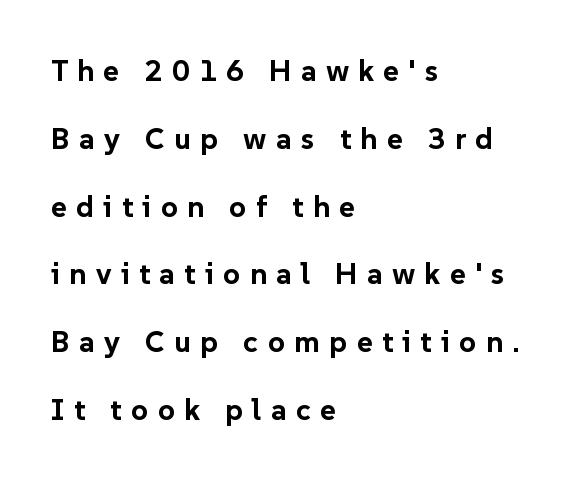
Q: Is the text bold? A: Yes.
Q: Is the text italic (slanted)? A: No, it is upright.
Q: Is the typeface a serif or a sans-serif typeface? A: Sans-serif.
Q: Is the text underlined? A: No.
Q: How is the paragraph aligned? A: Left-aligned.
Q: Is the spacing between letters normal or unusually wide? A: Unusually wide.
Q: Is the spacing between lines tight, normal or loose? A: Loose.
Q: Width (condensed, normal, or wide)? A: Normal.
Q: Stroke contrast? A: Low.
Q: x-height? A: Medium.
Q: Monospaced? A: No.
